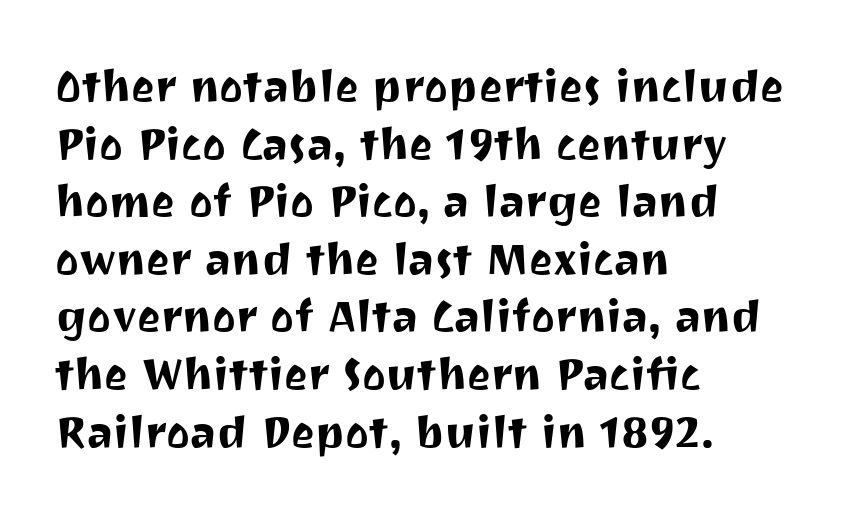
The type is set solid horizontally, with unmodified tracking. Underlining? Definitely not there. Classification — sans serif. Is this a fixed-width face? No — the glyphs have proportional, varying widths.
